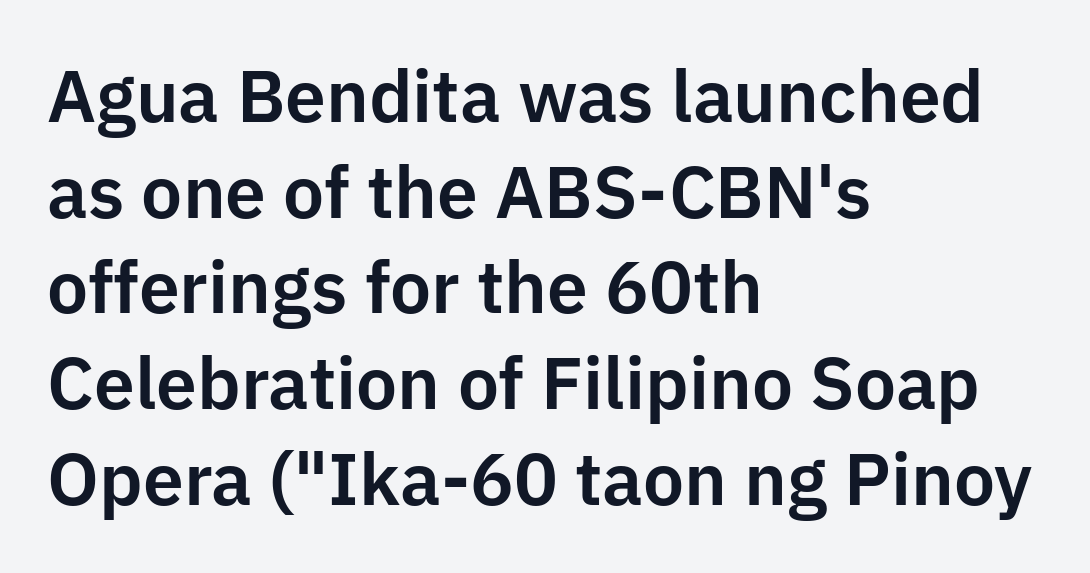
Observe the absence of serifs on each vertical stroke in this sample. Between one letter and the next there's only the usual sliver of space. The letters stand straight up with perfectly vertical stems. Leading: standard. Alignment: flush left. The space beneath each line is pristine and unruled.
